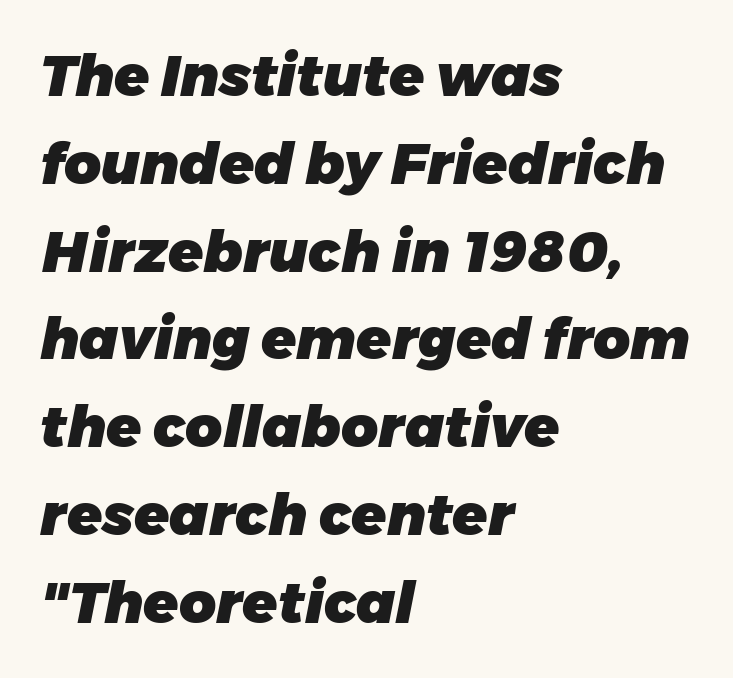
The image shows 57 px heavy type, italic (leaning right); set left-aligned, normal line spacing (1.54x), normal letter spacing, not underlined; low stroke contrast and a medium x-height.
